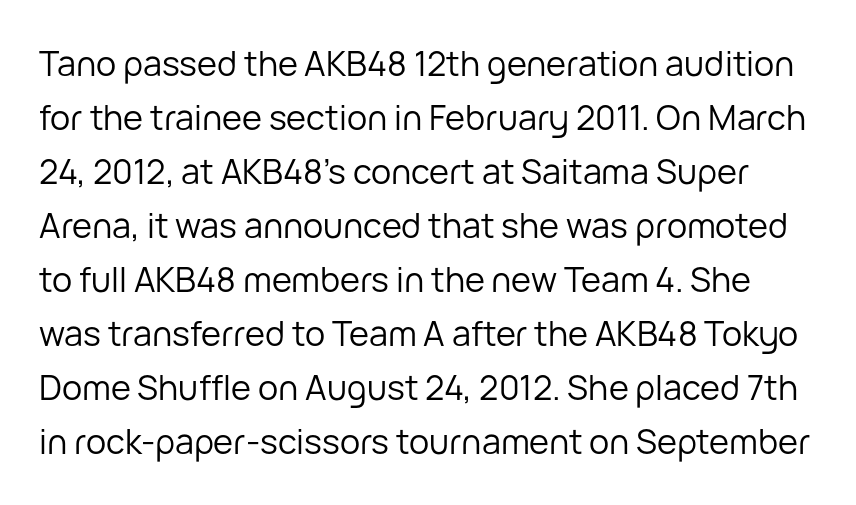
The image shows 34 px regular-weight sans-serif type, upright; set normal line spacing (1.59x), normal letter spacing, not underlined; low stroke contrast and a medium x-height.
